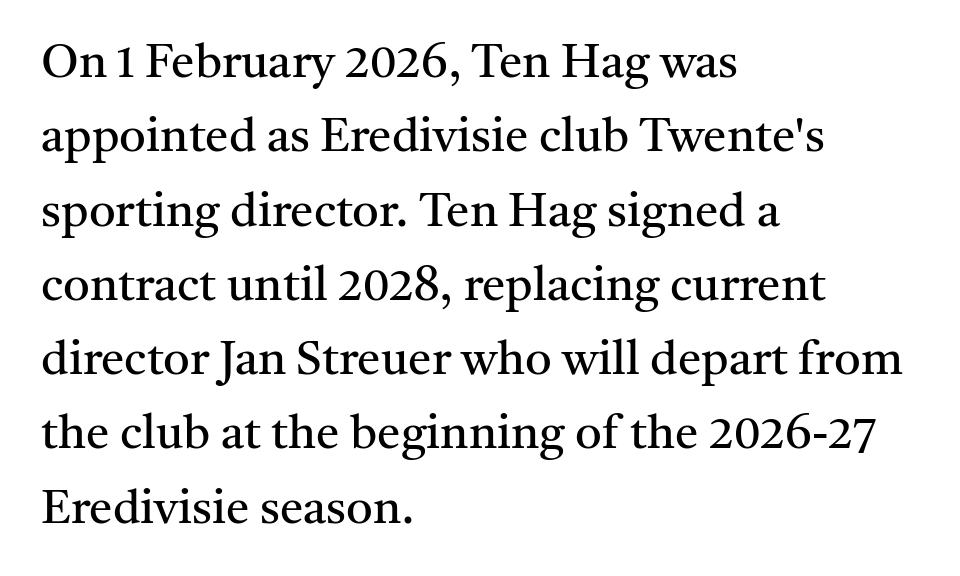
Q: Is the text bold? A: No.
Q: Is the text italic (slanted)? A: No, it is upright.
Q: Is the typeface a serif or a sans-serif typeface? A: Serif.
Q: Is the text underlined? A: No.
Q: How is the paragraph aligned? A: Left-aligned.
Q: Is the spacing between letters normal or unusually wide? A: Normal.
Q: Is the spacing between lines tight, normal or loose? A: Normal.
Q: Width (condensed, normal, or wide)? A: Normal.
Q: Stroke contrast? A: Medium.
Q: x-height? A: Medium.
Q: Monospaced? A: No.
